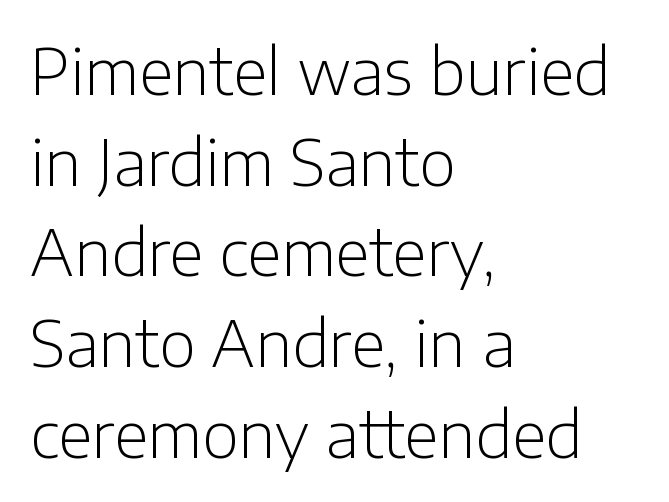
The image shows 63 px light sans-serif type, upright; set left-aligned, normal line spacing (1.44x), normal letter spacing, not underlined; low stroke contrast and a medium x-height.
